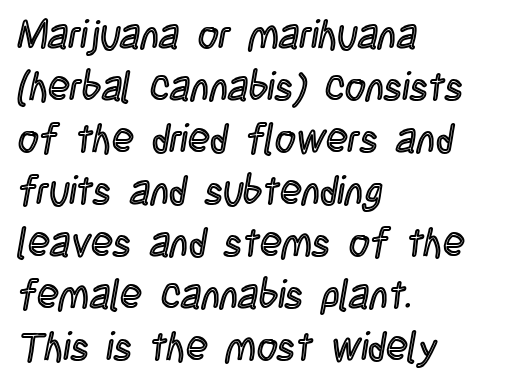
The image shows 40 px condensed type; set left-aligned, normal line spacing (1.3x), normal letter spacing, not underlined; a large x-height.
